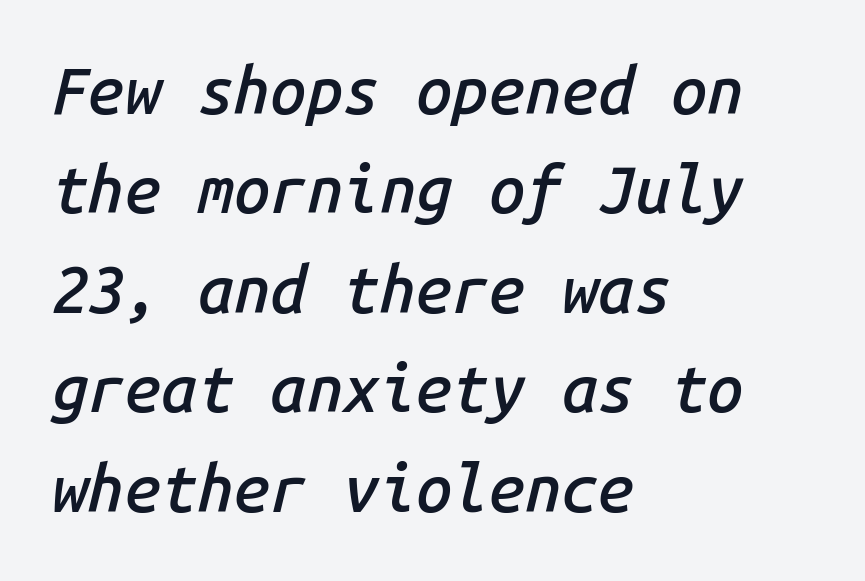
The image shows 65 px semibold type, italic (leaning right), monospaced; set left-aligned, normal line spacing (1.53x), normal letter spacing, not underlined; low stroke contrast and a medium x-height.
